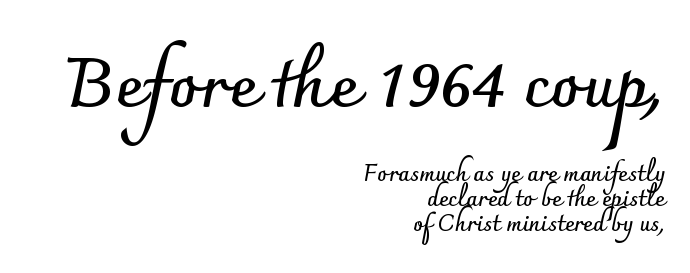
{"serif": "no", "bold": "yes", "weight": "semibold", "width": "normal", "stroke_contrast": "low", "x_height": "small", "monospaced": "no", "underline": "no", "align": "right", "line_spacing": "tight", "line_spacing_ratio": 1.08, "letter_spacing": "normal", "letter_spacing_em": 0.0, "larger_block": "first", "size_ratio": 2.96, "glyph_px": 68}
